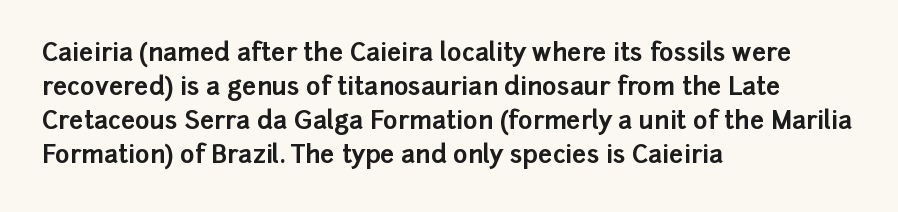
The image shows 25 px bold type, upright; set left-aligned, normal line spacing (1.36x), normal letter spacing, not underlined.
